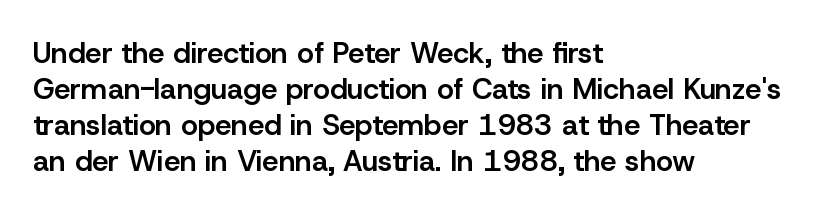
{"serif": "no", "italic": "no", "bold": "semi", "weight": "semibold", "width": "normal", "stroke_contrast": "low", "x_height": "medium", "monospaced": "no", "underline": "no", "align": "left", "line_spacing_ratio": 1.24, "letter_spacing": "normal", "letter_spacing_em": 0.0, "glyph_px": 29}
